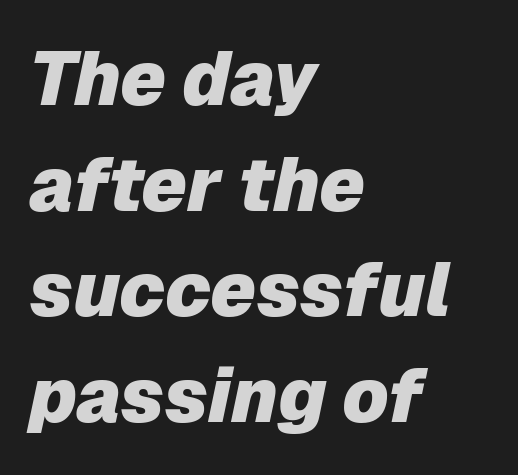
Just letters on the line, the space beneath them empty. In terms of letterspacing, this is plain default setting. Whoever set this chose a conventional vertical rhythm. In terms of weight, the rendering is a true, heavy bold. Is this a fixed-width face? No — the glyphs have proportional, varying widths.
